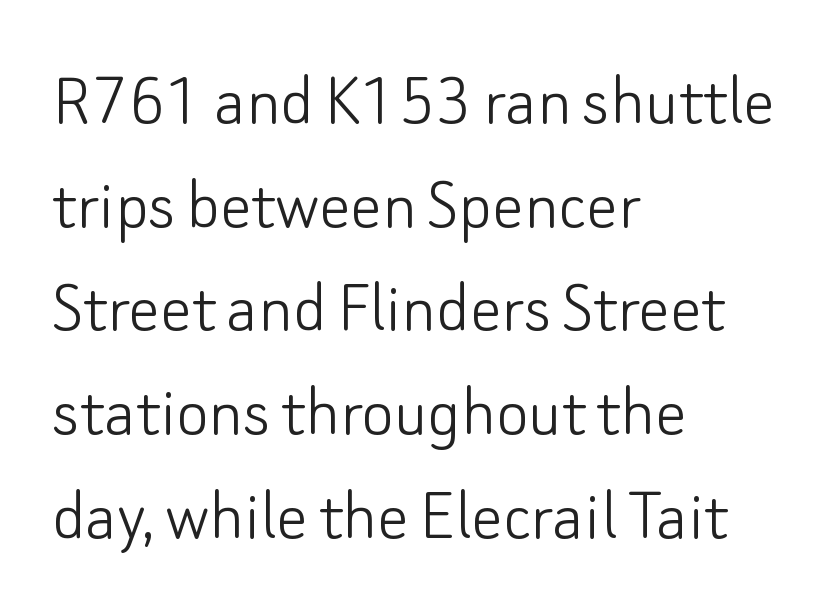
Line spacing here is normal. Check where the strokes stop: nothing finishes them off — pure sans. In terms of letterspacing, this is plain default setting. Nobody drew a line under any word here.
